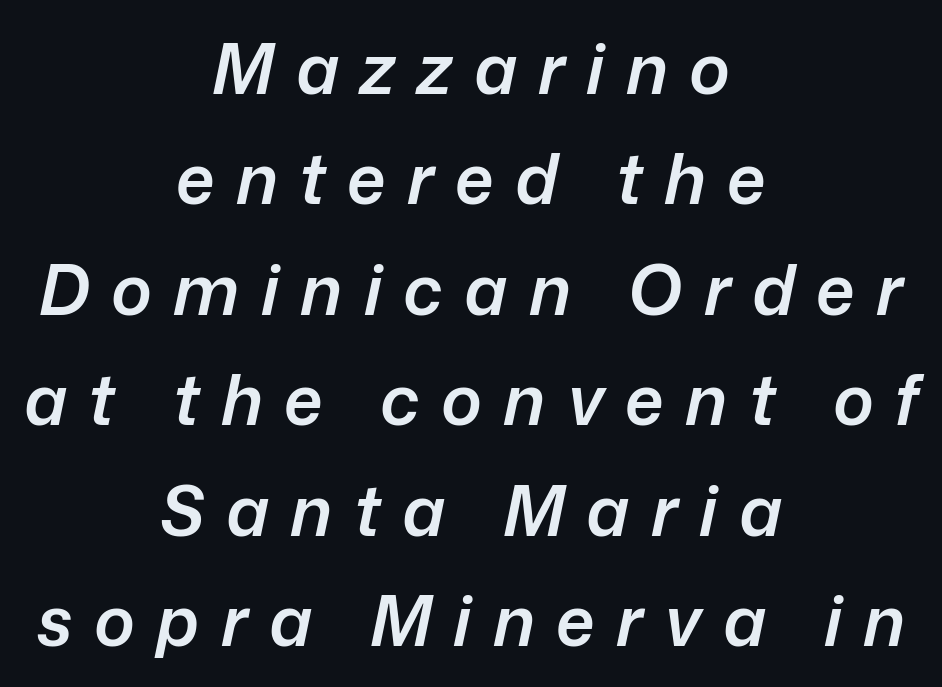
Q: Is the text bold? A: Semi-bold.
Q: Is the text italic (slanted)? A: Yes, it leans right by about 12 degrees.
Q: Is the text underlined? A: No.
Q: How is the paragraph aligned? A: Centered.
Q: Is the spacing between letters normal or unusually wide? A: Unusually wide.
Q: Is the spacing between lines tight, normal or loose? A: Normal.
Q: Width (condensed, normal, or wide)? A: Normal.
Q: Stroke contrast? A: Low.
Q: x-height? A: Medium.
Q: Monospaced? A: No.
